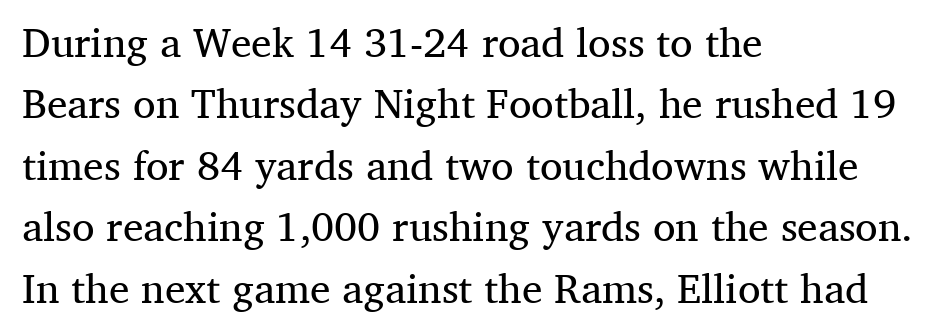
Check under the words: just untouched page. Posture: vertical. Reading down the block, your eye returns to a fixed left position each line. Character widths vary here, with narrow letters taking less room than wide ones. The designer left line spacing at the default. Regarding serifs, this sample has them.
